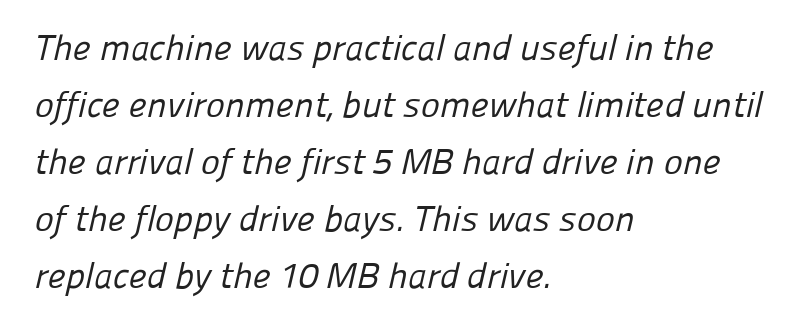
Q: Is the text bold? A: No.
Q: Is the typeface a serif or a sans-serif typeface? A: Sans-serif.
Q: Is the text underlined? A: No.
Q: How is the paragraph aligned? A: Left-aligned.
Q: Is the spacing between letters normal or unusually wide? A: Normal.
Q: Is the spacing between lines tight, normal or loose? A: Normal.
Q: Width (condensed, normal, or wide)? A: Normal.
Q: Stroke contrast? A: Low.
Q: x-height? A: Medium.
Q: Monospaced? A: No.
